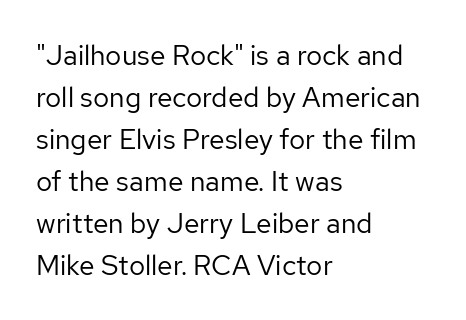
The horizontal fit of the characters is conventional and even. Unlike a traditional serif, this face leaves its strokes unadorned. You could not count columns in this text — the font is proportionally spaced. Italic? Not at all — the glyphs are vertical. The face looks like a standard text weight, possibly lighter.
